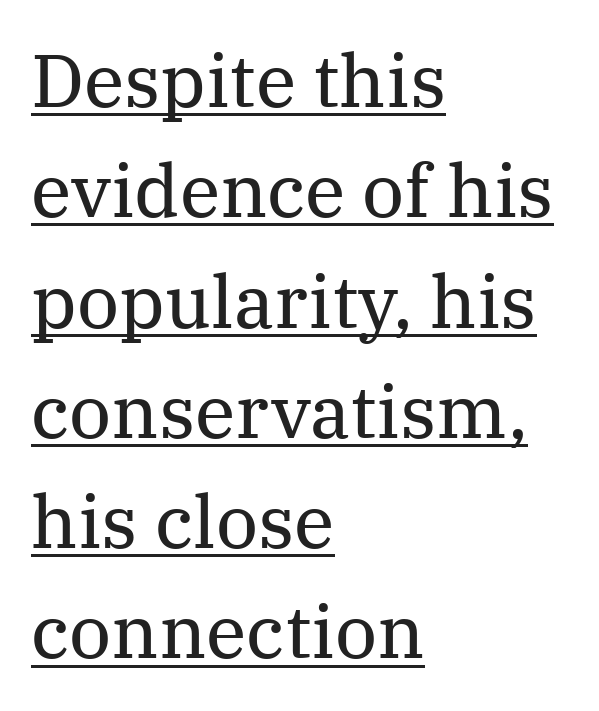
The image shows 74 px regular-weight serif type, upright; set left-aligned, normal line spacing (1.49x), normal letter spacing, underlined; medium stroke contrast and a medium x-height.
